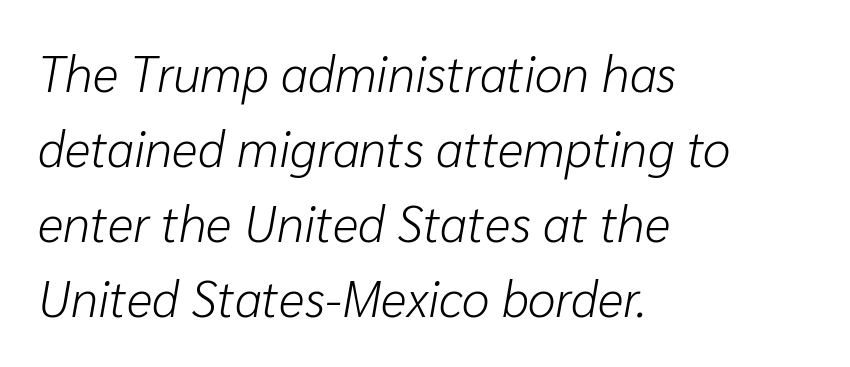
The image shows 50 px light type, italic (leaning right); set left-aligned, normal line spacing (1.5x), normal letter spacing, not underlined; low stroke contrast and a medium x-height.
